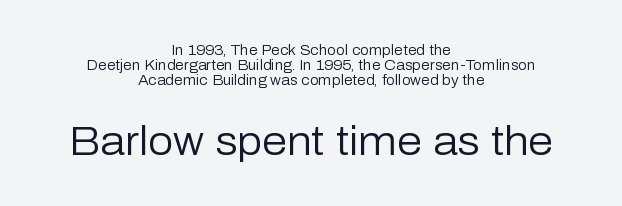
The image shows 40 px regular-weight sans-serif type, upright; set centered, tight line spacing (1.07x), normal letter spacing, not underlined; the second (bottom) block is 2.86x larger; low stroke contrast and a medium x-height.
